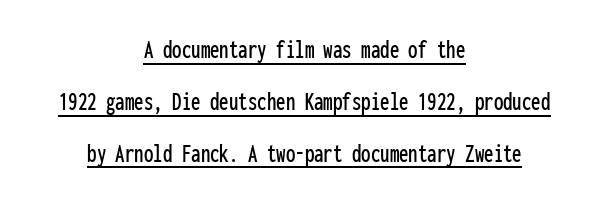
The image shows 27 px text type, upright; set centered, loose line spacing (1.92x), normal letter spacing, underlined.
